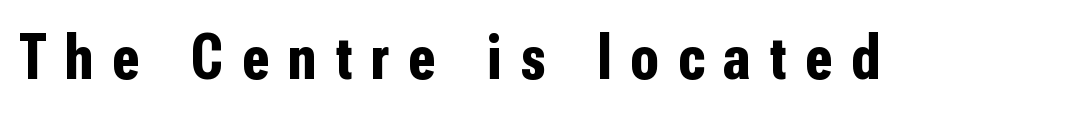
The image shows 64 px bold, condensed sans-serif type, upright; set unusually wide letter spacing (+0.3 em), not underlined; low stroke contrast and a medium x-height.
